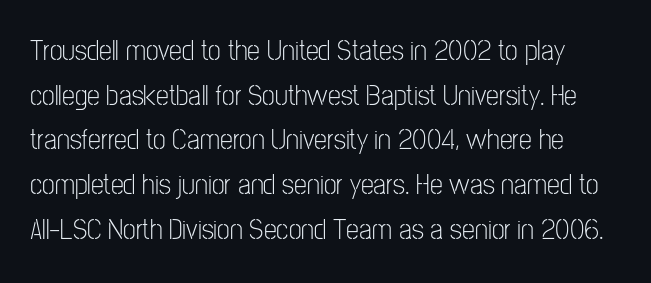
The image shows 29 px light, condensed sans-serif type, upright; set normal line spacing (1.54x), normal letter spacing, not underlined; low stroke contrast and a medium x-height.
